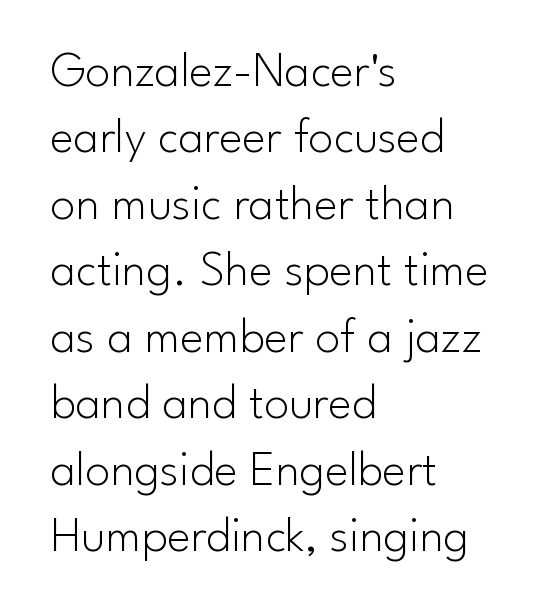
The image shows 50 px light sans-serif type, upright; set left-aligned, normal line spacing (1.33x), normal letter spacing, not underlined; low stroke contrast and a small x-height.
